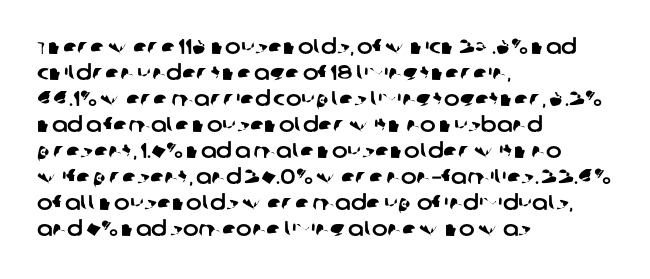
Q: Is the text underlined? A: No.
Q: How is the paragraph aligned? A: Left-aligned.
Q: Is the spacing between letters normal or unusually wide? A: Normal.
